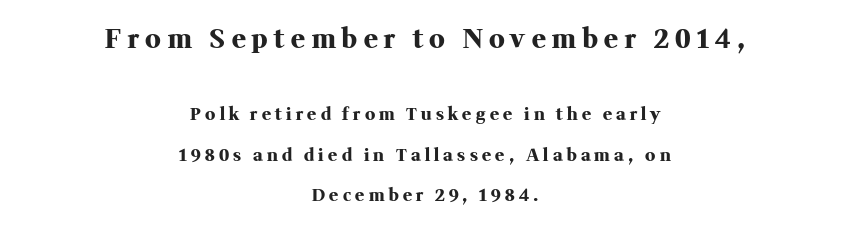
The letters stand straight up with perfectly vertical stems. The passage shown has open, widely tracked lettering throughout. The first block has been scaled up relative to the second. Alignment: centered. The characters look thick and weighty, a clear bold.
